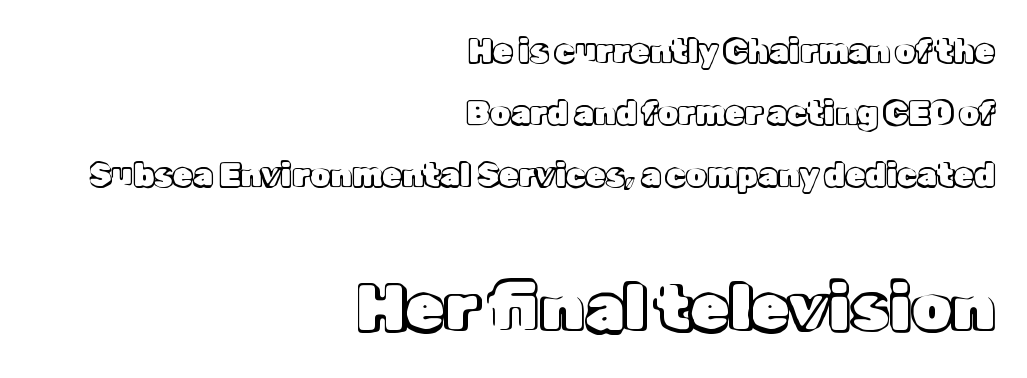
{"italic": "no", "width": "normal", "x_height": "medium", "monospaced": "no", "underline": "no", "align": "right", "line_spacing": "loose", "line_spacing_ratio": 1.94, "letter_spacing": "normal", "letter_spacing_em": 0.0, "larger_block": "second", "size_ratio": 2.0, "glyph_px": 64}
